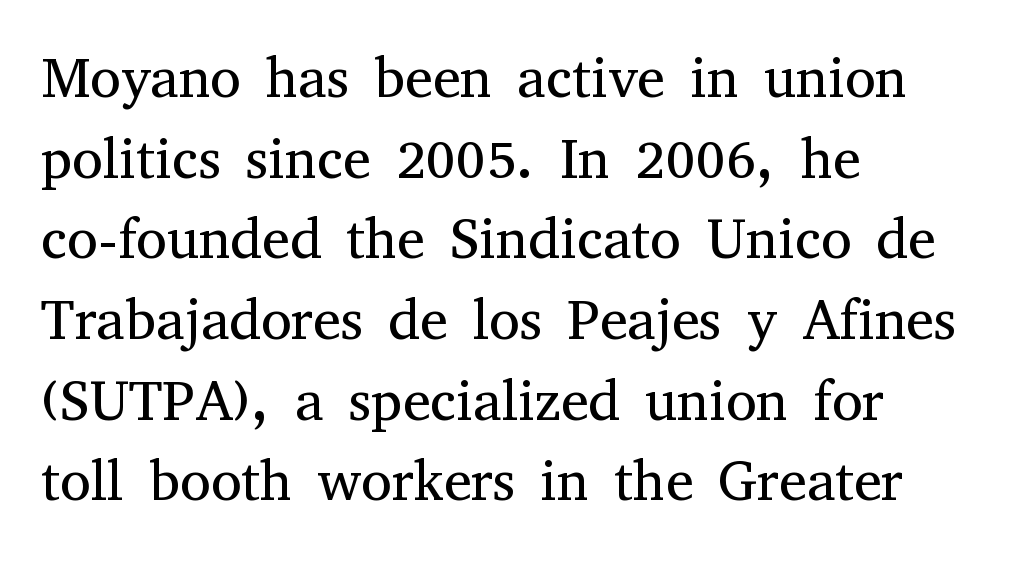
{"serif": "yes", "italic": "no", "bold": "no", "weight": "regular", "width": "normal", "stroke_contrast": "medium", "x_height": "medium", "monospaced": "no", "underline": "no", "align": "left", "line_spacing": "normal", "line_spacing_ratio": 1.44, "letter_spacing": "normal", "letter_spacing_em": 0.0, "glyph_px": 56}
